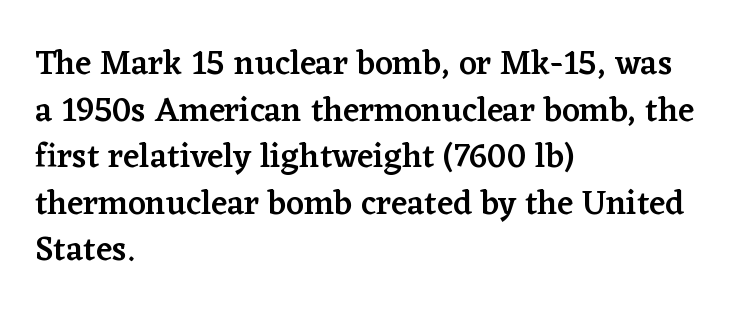
{"serif": "yes", "italic": "no", "bold": "semi", "weight": "semibold", "width": "normal", "stroke_contrast": "low", "x_height": "medium", "monospaced": "no", "underline": "no", "align": "left", "line_spacing": "normal", "line_spacing_ratio": 1.37, "letter_spacing": "normal", "letter_spacing_em": 0.0, "glyph_px": 34}
